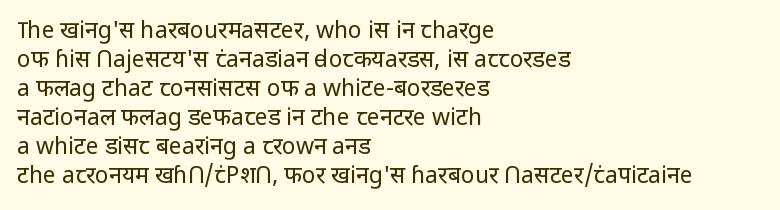
{"italic": "no", "bold": "no", "underline": "no", "align": "left", "line_spacing": "normal", "line_spacing_ratio": 1.26, "letter_spacing": "normal", "letter_spacing_em": 0.0, "glyph_px": 23}
